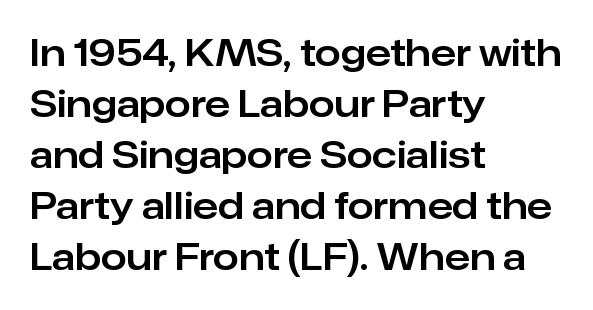
{"serif": "no", "italic": "no", "width": "normal", "stroke_contrast": "low", "x_height": "medium", "monospaced": "no", "underline": "no", "align": "left", "line_spacing": "normal", "line_spacing_ratio": 1.38, "letter_spacing": "normal", "letter_spacing_em": 0.0, "glyph_px": 37}
